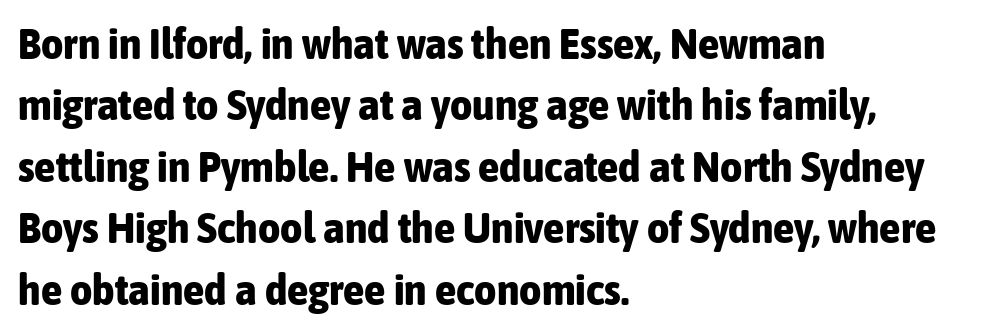
Q: Is the text bold? A: Yes.
Q: Is the text italic (slanted)? A: No, it is upright.
Q: Is the typeface a serif or a sans-serif typeface? A: Sans-serif.
Q: Is the text underlined? A: No.
Q: How is the paragraph aligned? A: Left-aligned.
Q: Is the spacing between letters normal or unusually wide? A: Normal.
Q: Is the spacing between lines tight, normal or loose? A: Normal.
Q: Width (condensed, normal, or wide)? A: Condensed.
Q: Stroke contrast? A: Low.
Q: x-height? A: Medium.
Q: Monospaced? A: No.
